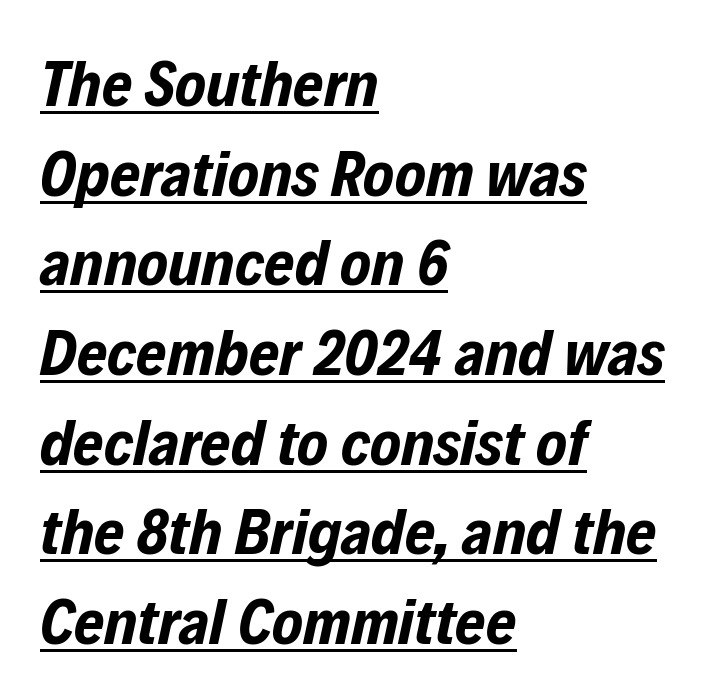
Emphasis-style slanted type is in use. Underlining? Definitely there. Students, observe: this is what conventionally led text looks like. Do the characters align in a grid? No, the font is proportional. Default kerning and tracking; the words read as compact shapes.
